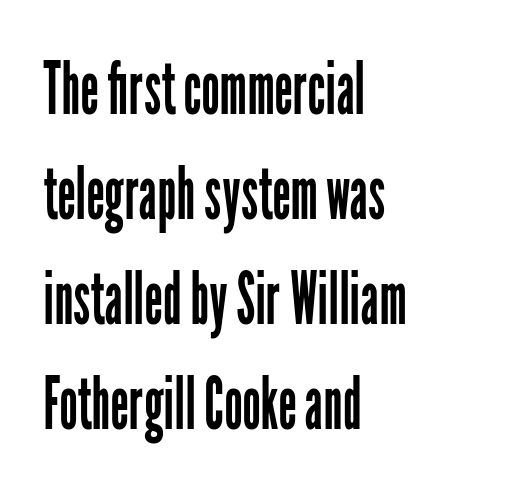
A typesetter would mark this as roman, not italic. This rendering uses left alignment, leaving the right contour irregular. Check where the strokes stop: nothing finishes them off — pure sans. Proportional: the letters do not fall into vertical columns. Glance below the letters and you will spot only blank space. No extra tracking has been applied to these lines.
